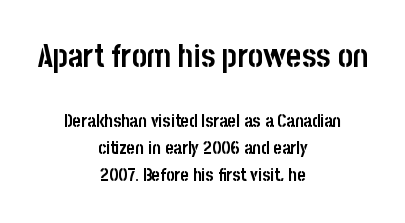
The image shows 32 px semibold, condensed sans-serif type, upright; set centered, normal line spacing (1.5x), normal letter spacing, not underlined; the first (top) block is 1.78x larger; low stroke contrast and a large x-height.
